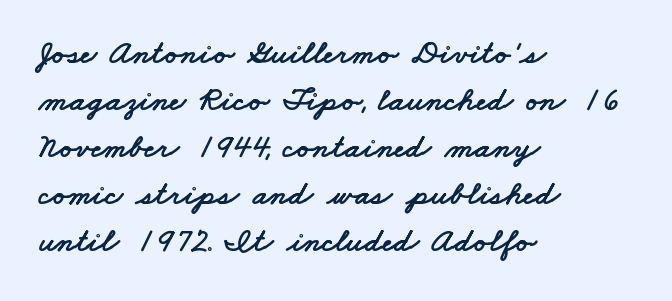
The passage shown is typed in a proportional face where columns would drift. Each row of text sits above clean, open space. The designer left line spacing at the default. Does extra space separate the letters? No, they use regular spacing. In terms of letterform style, serifs are entirely absent.
